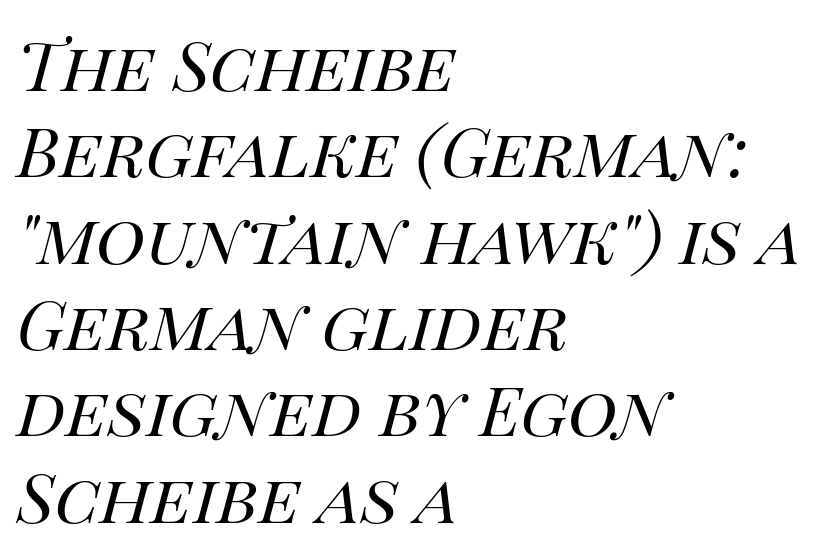
The image shows 68 px regular-weight type, italic (leaning right); set left-aligned, normal line spacing (1.27x), normal letter spacing, not underlined; high stroke contrast and a large x-height.
